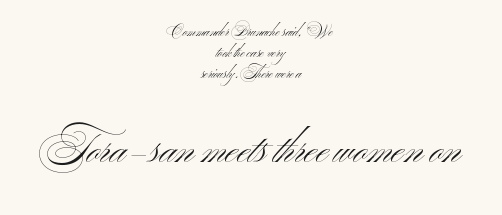
No extra tracking has been applied to these lines. Typographically, this falls in the sans-serif category. The rendering uses natural spacing where letterforms have individual widths. Stroke thickness stays within the range of a standard reading face or lighter.
